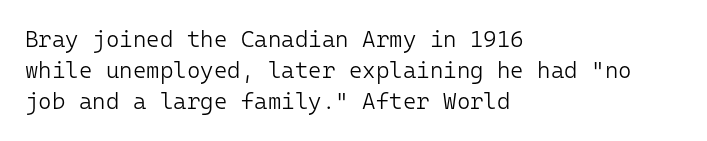
The image shows 23 px text type, upright; set left-aligned, normal line spacing (1.35x), normal letter spacing, not underlined.
